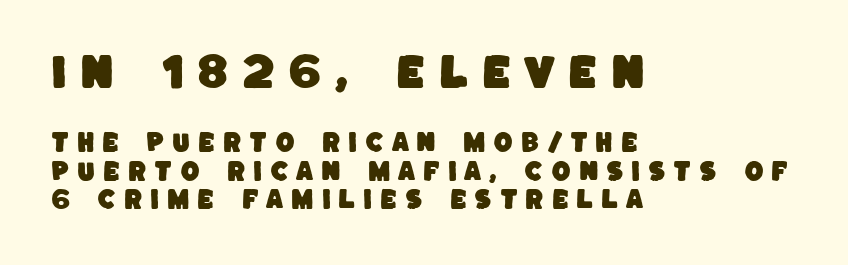
{"serif": "no", "width": "normal", "stroke_contrast": "low", "x_height": "large", "monospaced": "no", "underline": "no", "align": "left", "line_spacing": "normal", "line_spacing_ratio": 1.29, "letter_spacing": "wide", "letter_spacing_em": 0.35, "larger_block": "first", "size_ratio": 1.73, "glyph_px": 38}
